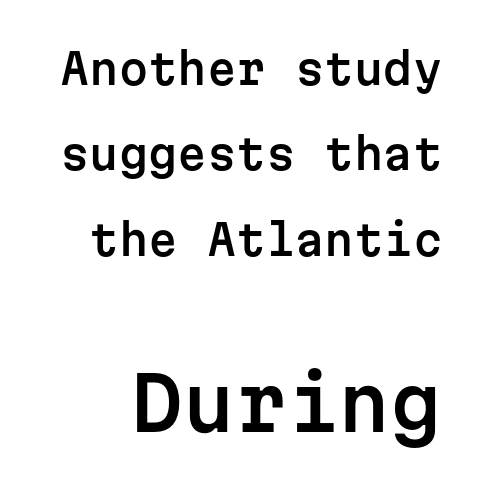
Q: Is the text italic (slanted)? A: No, it is upright.
Q: Is the typeface a serif or a sans-serif typeface? A: Sans-serif.
Q: Is the text underlined? A: No.
Q: Is the spacing between letters normal or unusually wide? A: Normal.
Q: Is the spacing between lines tight, normal or loose? A: Loose.
Q: Which block of text is set in a larger size, the first (top) or the second (bottom)? A: The second (bottom) one.
Q: Width (condensed, normal, or wide)? A: Normal.
Q: Stroke contrast? A: Low.
Q: x-height? A: Medium.
Q: Monospaced? A: Yes.
